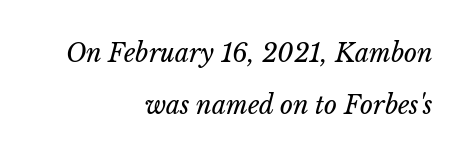
The image shows 25 px text type, italic (leaning right); set right-aligned, loose line spacing (2.08x), normal letter spacing, not underlined.
